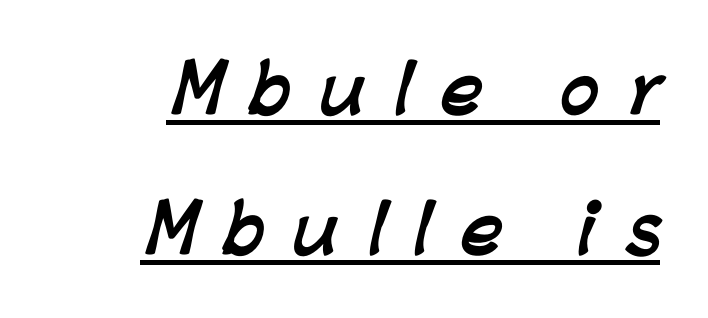
Q: Is the text bold? A: Yes.
Q: Is the typeface a serif or a sans-serif typeface? A: Sans-serif.
Q: Is the text underlined? A: Yes.
Q: Is the spacing between letters normal or unusually wide? A: Unusually wide.
Q: Is the spacing between lines tight, normal or loose? A: Loose.
Q: Width (condensed, normal, or wide)? A: Normal.
Q: Stroke contrast? A: Low.
Q: x-height? A: Medium.
Q: Monospaced? A: No.
